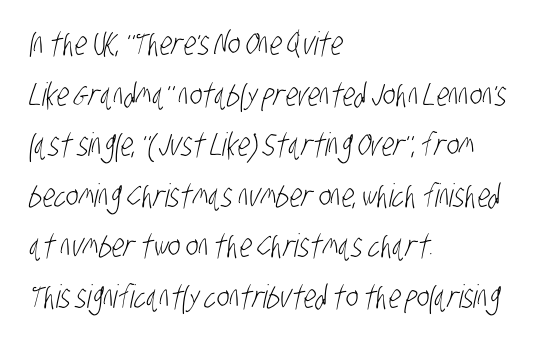
The compositor pushed each line to the left boundary. Compared with typical paragraphs, the rows here are spaced about the same. Do the characters align in a grid? No, the font is proportional. You can tell from the bare stems that sans-serif type was used. Between one letter and the next there's only the usual sliver of space. A clean baseline with only descenders dipping below it.
